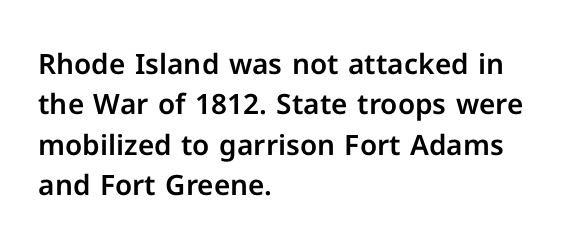
The image shows 28 px sans-serif type, upright; set left-aligned, normal line spacing (1.44x), normal letter spacing, not underlined; low stroke contrast and a medium x-height.
